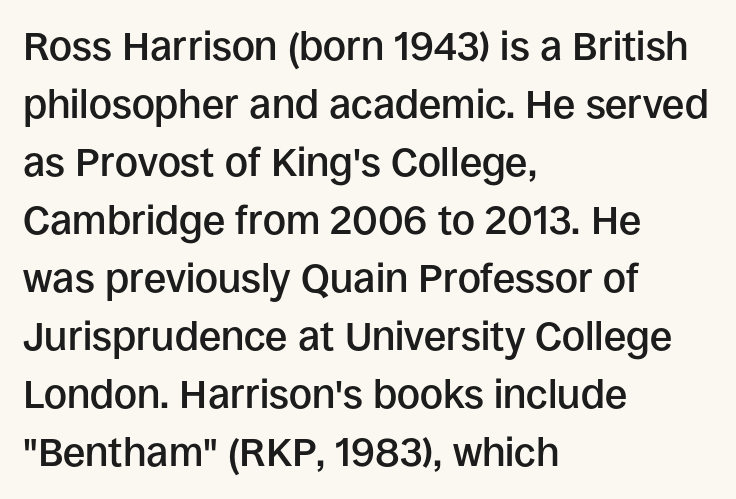
{"serif": "no", "italic": "no", "bold": "semi", "weight": "semibold", "width": "normal", "stroke_contrast": "low", "x_height": "large", "monospaced": "no", "underline": "no", "align": "left", "line_spacing": "normal", "line_spacing_ratio": 1.45, "letter_spacing": "normal", "letter_spacing_em": 0.0, "glyph_px": 40}
